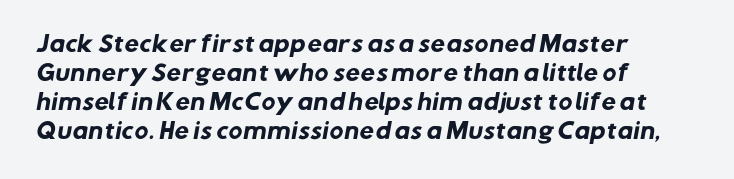
The image shows 21 px bold type; set left-aligned, normal line spacing (1.38x), normal letter spacing, not underlined.
